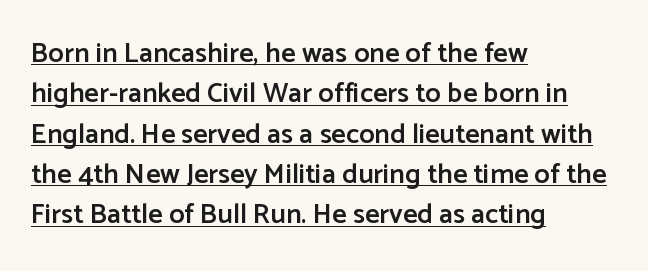
Q: Is the text bold? A: Semi-bold.
Q: Is the text italic (slanted)? A: No, it is upright.
Q: Is the typeface a serif or a sans-serif typeface? A: Sans-serif.
Q: Is the text underlined? A: Yes.
Q: How is the paragraph aligned? A: Left-aligned.
Q: Is the spacing between letters normal or unusually wide? A: Normal.
Q: Is the spacing between lines tight, normal or loose? A: Normal.
Q: Width (condensed, normal, or wide)? A: Normal.
Q: Stroke contrast? A: Low.
Q: x-height? A: Medium.
Q: Monospaced? A: No.
